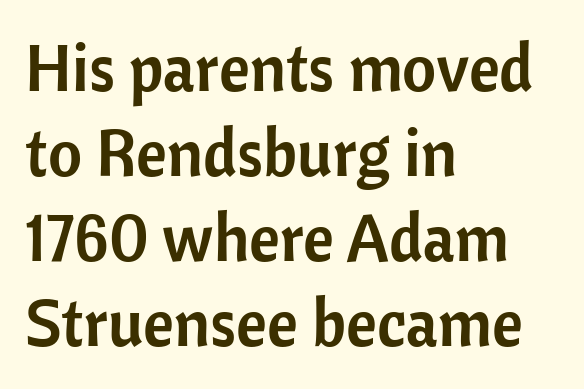
Q: Is the text italic (slanted)? A: No, it is upright.
Q: Is the typeface a serif or a sans-serif typeface? A: Sans-serif.
Q: Is the text underlined? A: No.
Q: How is the paragraph aligned? A: Left-aligned.
Q: Is the spacing between letters normal or unusually wide? A: Normal.
Q: Is the spacing between lines tight, normal or loose? A: Normal.
Q: Width (condensed, normal, or wide)? A: Normal.
Q: Stroke contrast? A: Low.
Q: x-height? A: Medium.
Q: Monospaced? A: No.
